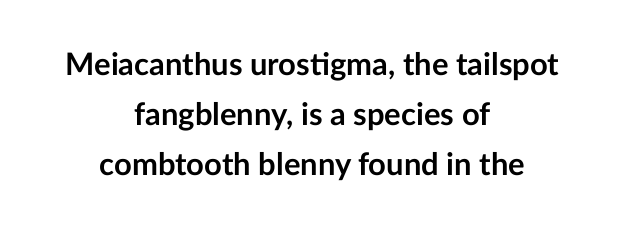
The glyphs in this specimen are sans serif. Descender tails drop into unmarked territory. Each line is balanced around a shared central axis. Emphasis by weight is at full strength: bold. Students, note that the glyphs here touch the page at normal intervals.
